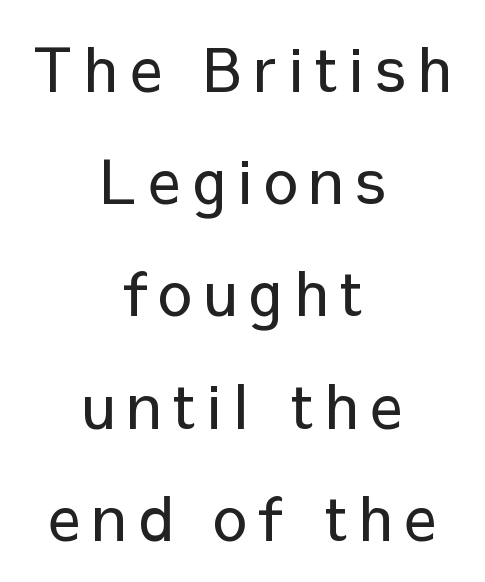
Q: Is the text bold? A: No.
Q: Is the text italic (slanted)? A: No, it is upright.
Q: Is the typeface a serif or a sans-serif typeface? A: Sans-serif.
Q: Is the text underlined? A: No.
Q: How is the paragraph aligned? A: Centered.
Q: Width (condensed, normal, or wide)? A: Normal.
Q: Stroke contrast? A: Low.
Q: x-height? A: Medium.
Q: Monospaced? A: No.
